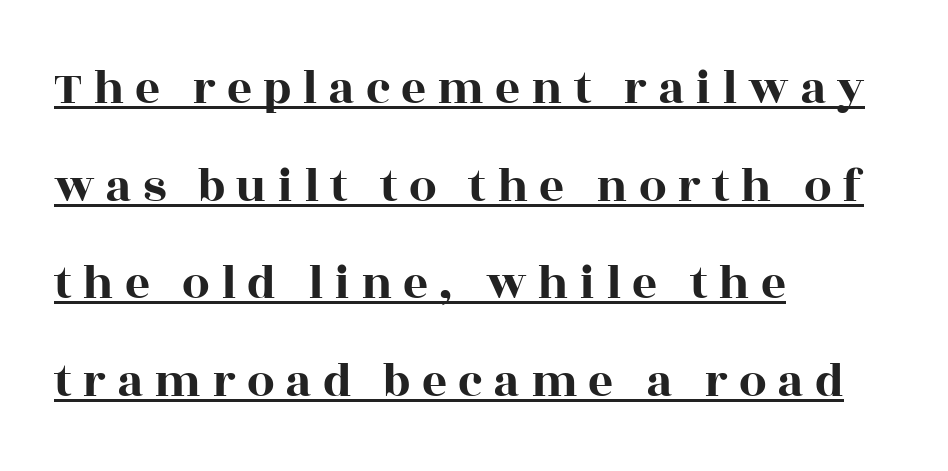
Caption: lettering with a line underneath. Line spacing here is loose. Is this a sans? No — the strokes have serifs. This sample is left-justified, so line endings fall wherever the words run out. The passage shown has open, widely tracked lettering throughout.
